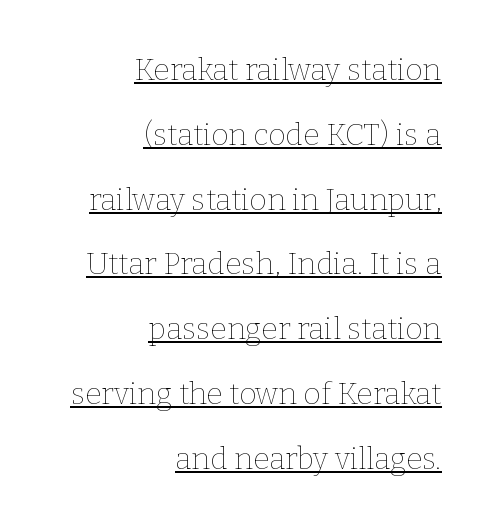
{"italic": "no", "bold": "no", "weight": "thin", "width": "normal", "stroke_contrast": "low", "x_height": "medium", "monospaced": "no", "underline": "yes", "align": "right", "line_spacing": "loose", "line_spacing_ratio": 2.16, "letter_spacing": "normal", "letter_spacing_em": 0.0, "glyph_px": 30}
